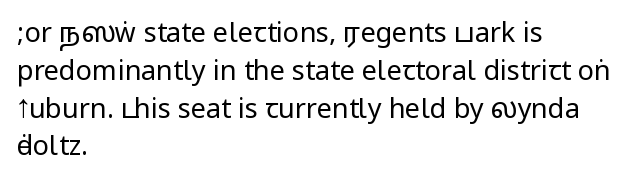
Q: Is the text bold? A: No.
Q: Is the text italic (slanted)? A: No, it is upright.
Q: Is the text underlined? A: No.
Q: How is the paragraph aligned? A: Left-aligned.
Q: Is the spacing between letters normal or unusually wide? A: Normal.
Q: Is the spacing between lines tight, normal or loose? A: Normal.
